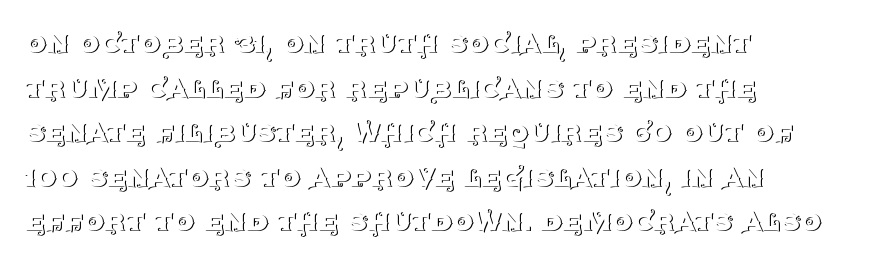
Each new line begins a customary step beneath the previous one. The face used here is proportionally spaced, like ordinary book or web type. In terms of letterspacing, this is plain default setting. Nobody drew a line under any word here.
